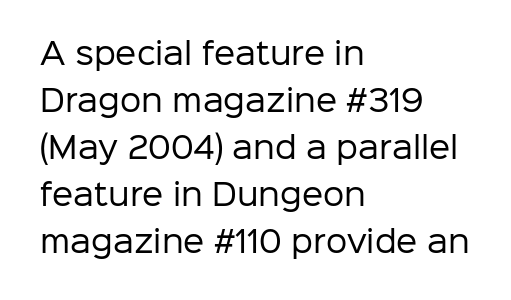
Spacing between characters is what you'd get straight out of the box. Underlining? Definitely not there. Line beginnings align vertically; line endings do not. Posture: straight, roman, zero tilt.
